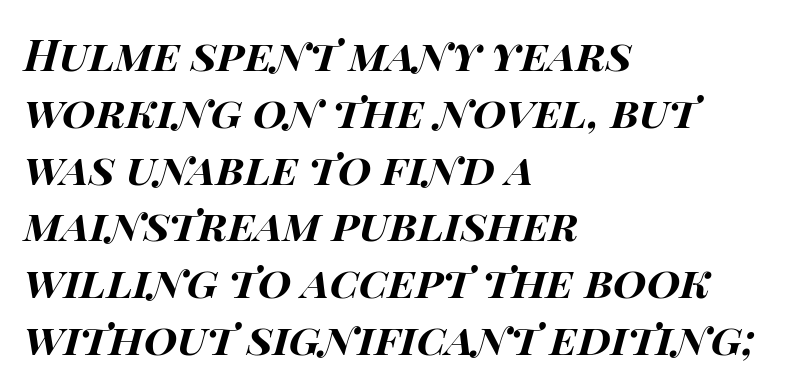
Q: Is the text bold? A: Yes.
Q: Is the text italic (slanted)? A: Yes, it leans right by about 15 degrees.
Q: Is the text underlined? A: No.
Q: How is the paragraph aligned? A: Left-aligned.
Q: Is the spacing between letters normal or unusually wide? A: Normal.
Q: Is the spacing between lines tight, normal or loose? A: Normal.
Q: Width (condensed, normal, or wide)? A: Wide.
Q: Stroke contrast? A: High.
Q: x-height? A: Large.
Q: Monospaced? A: No.
